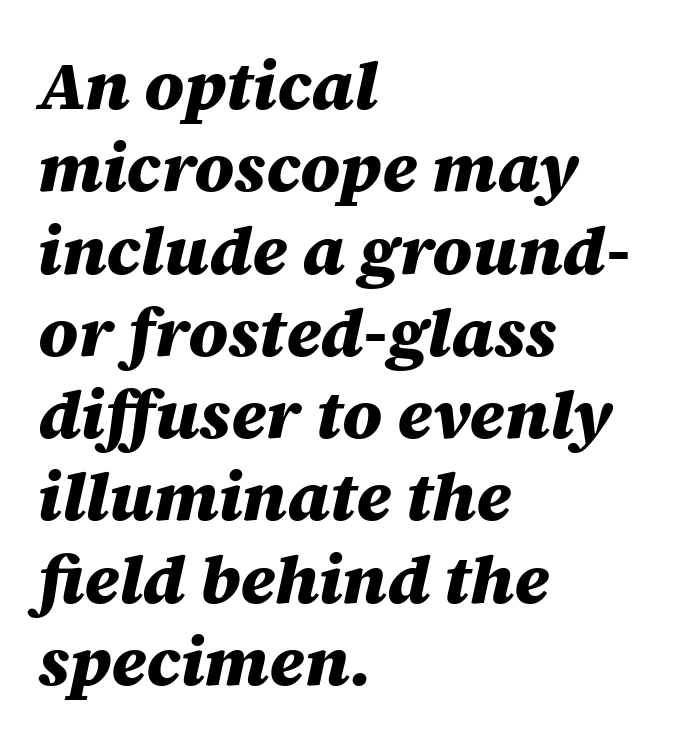
The lines in this sample share a left origin and differ only in where they stop. Looks like regular typesetting: each glyph gets only the width it needs. These lines carry a lot of weight — the face is fully bold. Look at the tracking — it's just the regular setting, nothing added.
